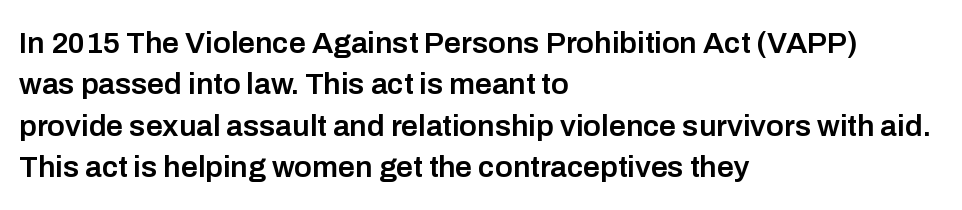
The words here are not underlined. Is the block centered? No — it sits flush against the left margin. This sample keeps an unexceptional amount of space between lines. Vertical strokes here are truly vertical.
